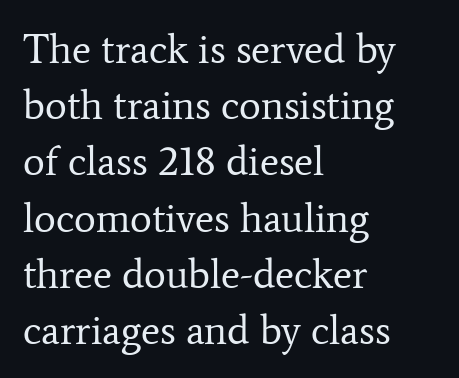
Q: Is the text bold? A: No.
Q: Is the text italic (slanted)? A: No, it is upright.
Q: Is the typeface a serif or a sans-serif typeface? A: Serif.
Q: Is the text underlined? A: No.
Q: How is the paragraph aligned? A: Left-aligned.
Q: Is the spacing between letters normal or unusually wide? A: Normal.
Q: Is the spacing between lines tight, normal or loose? A: Normal.
Q: Width (condensed, normal, or wide)? A: Normal.
Q: Stroke contrast? A: Low.
Q: x-height? A: Medium.
Q: Monospaced? A: No.
